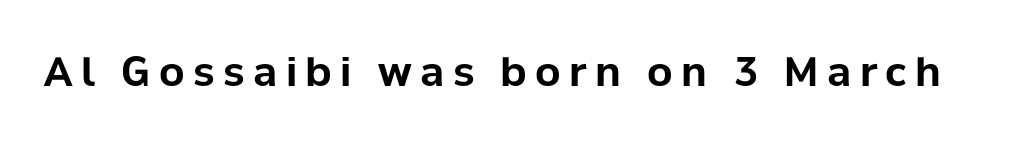
The image shows 40 px bold sans-serif type, upright; set unusually wide letter spacing (+0.21 em), not underlined; low stroke contrast and a medium x-height.
